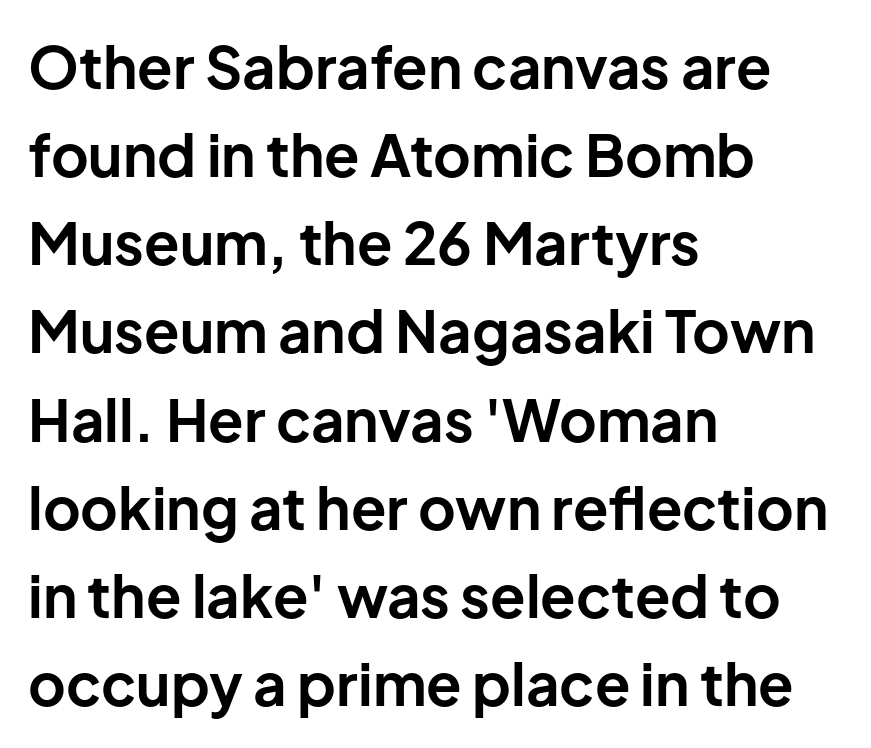
The image shows 58 px bold sans-serif type, upright; set left-aligned, normal line spacing (1.52x), normal letter spacing, not underlined; low stroke contrast and a medium x-height.
